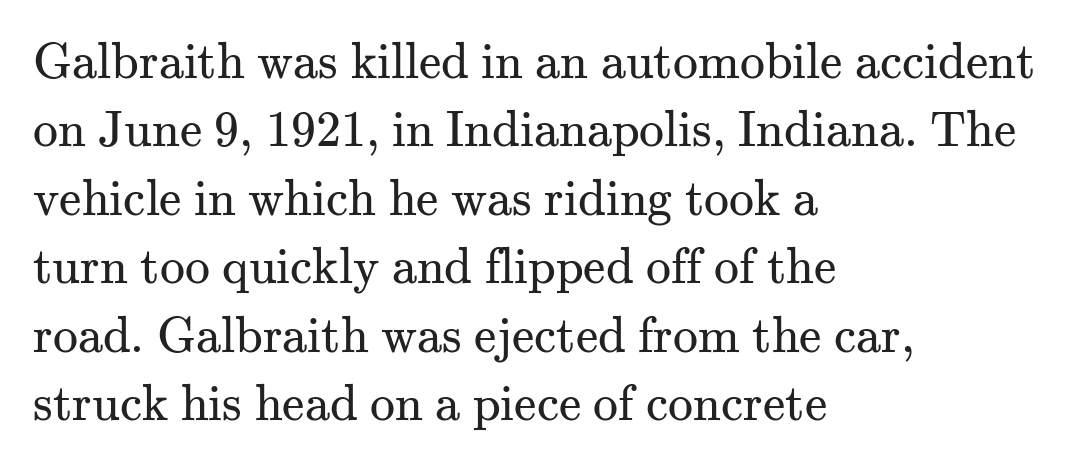
{"serif": "yes", "italic": "no", "bold": "no", "weight": "regular", "width": "normal", "stroke_contrast": "medium", "x_height": "small", "monospaced": "no", "underline": "no", "align": "left", "line_spacing": "normal", "line_spacing_ratio": 1.37, "letter_spacing": "normal", "letter_spacing_em": 0.0, "glyph_px": 50}
